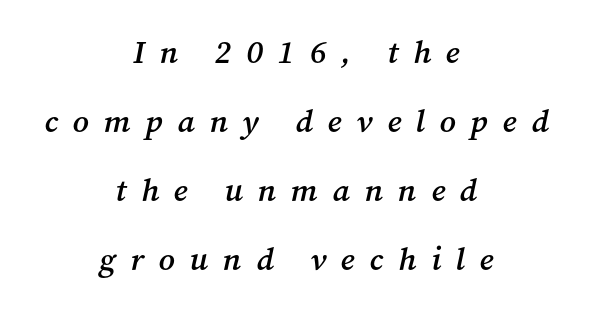
These lines stand farther apart than default settings would place them. The rendering uses natural spacing where letterforms have individual widths. No word sits above an underline. Each word looks stretched out because of the extra space between its letters.
